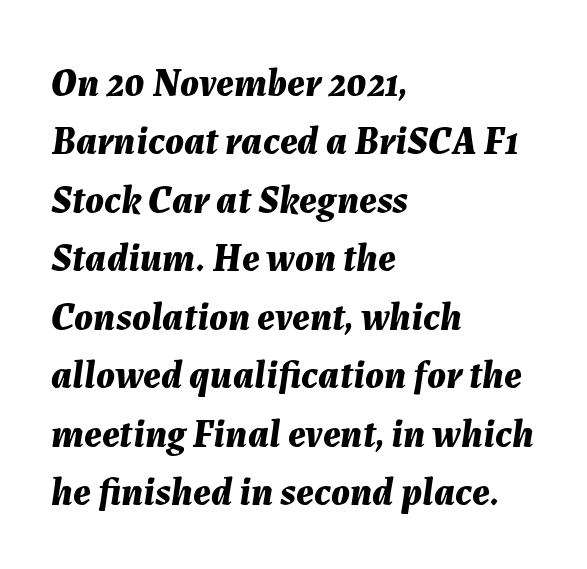
The image shows 39 px bold type, italic (leaning right); set left-aligned, normal line spacing (1.5x), normal letter spacing, not underlined; medium stroke contrast and a medium x-height.
